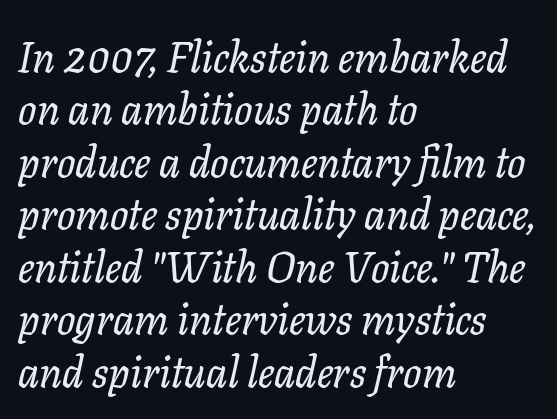
The typesetter chose a ragged-right arrangement here. Characters are canted at an angle relative to the baseline's perpendicular. Students, note that the glyphs here touch the page at normal intervals. These lines are rendered in a variable-pitch font. This rendering employs a face with finishing strokes, i.e., a serif. Honestly, there is no underline to notice here at all.
